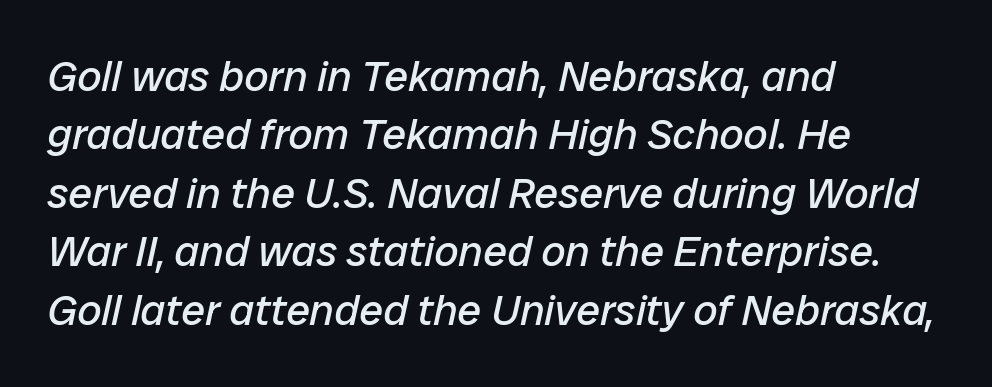
The image shows 43 px regular-weight type, italic (leaning right); set left-aligned, normal line spacing (1.36x), normal letter spacing, not underlined; low stroke contrast and a medium x-height.
